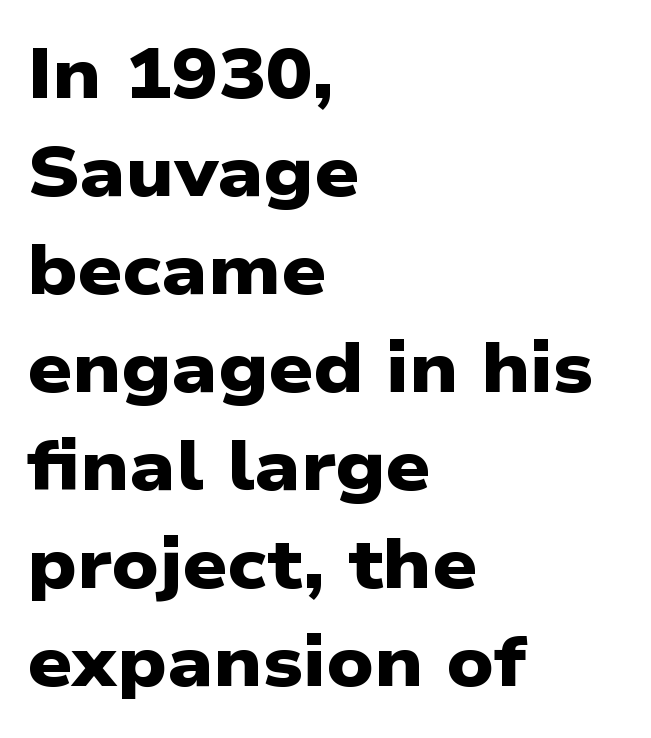
{"serif": "no", "bold": "yes", "weight": "heavy", "width": "wide", "stroke_contrast": "low", "x_height": "medium", "monospaced": "no", "underline": "no", "align": "left", "line_spacing": "normal", "line_spacing_ratio": 1.4, "letter_spacing": "normal", "letter_spacing_em": 0.0, "glyph_px": 70}
